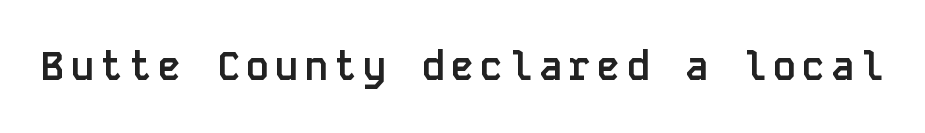
The letters stand upright; this is a roman face. A bare baseline throughout the passage. What weight is shown? A full bold with thick strokes. Serifs: no, the terminals of the letterforms are clean. Fixed-width glyphs throughout — classic coding-font behaviour.
